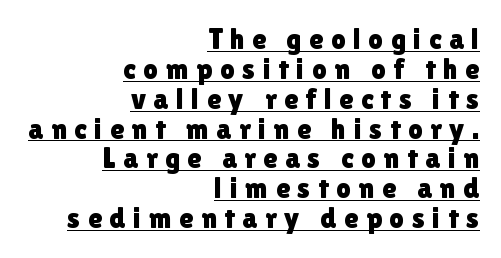
The image shows 29 px sans-serif type, upright; set right-aligned, tight line spacing (1.03x), unusually wide letter spacing (+0.26 em), underlined; a medium x-height.
